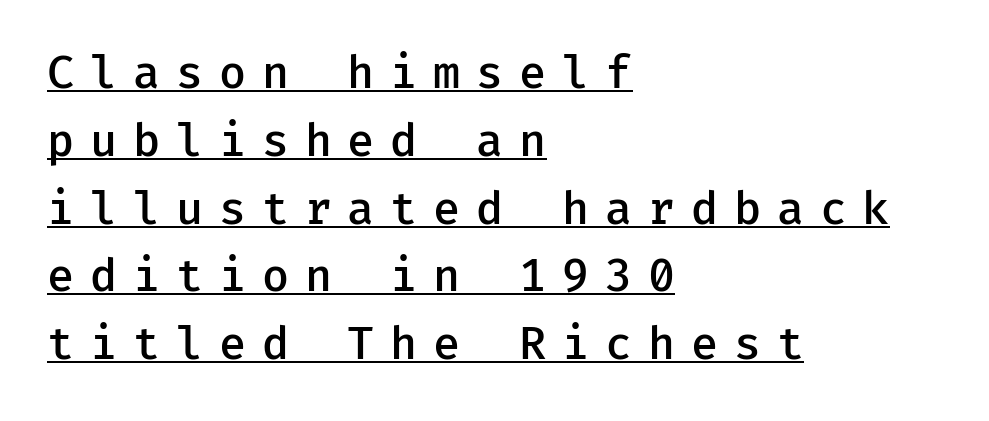
The image shows 44 px semibold sans-serif type, upright; set left-aligned, normal line spacing (1.54x), unusually wide letter spacing (+0.36 em), underlined; low stroke contrast and a medium x-height.
